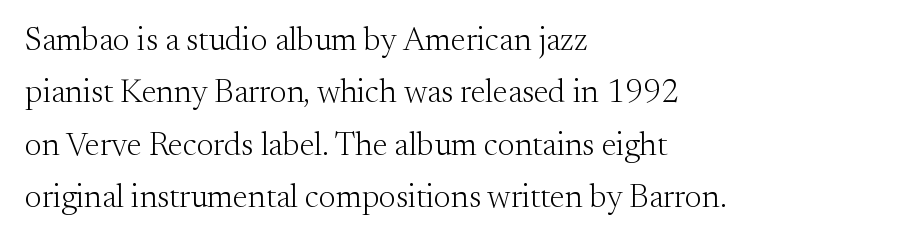
Q: Is the text bold? A: No.
Q: Is the text italic (slanted)? A: No, it is upright.
Q: Is the typeface a serif or a sans-serif typeface? A: Serif.
Q: Is the text underlined? A: No.
Q: How is the paragraph aligned? A: Left-aligned.
Q: Is the spacing between letters normal or unusually wide? A: Normal.
Q: Is the spacing between lines tight, normal or loose? A: Normal.
Q: Width (condensed, normal, or wide)? A: Normal.
Q: Stroke contrast? A: Medium.
Q: x-height? A: Small.
Q: Monospaced? A: No.
